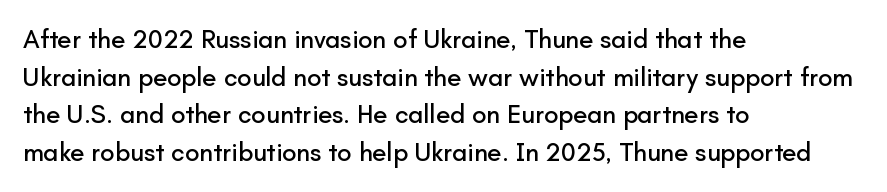
{"italic": "no", "underline": "no", "align": "left", "line_spacing": "normal", "line_spacing_ratio": 1.45, "letter_spacing": "normal", "letter_spacing_em": 0.0, "glyph_px": 26}
